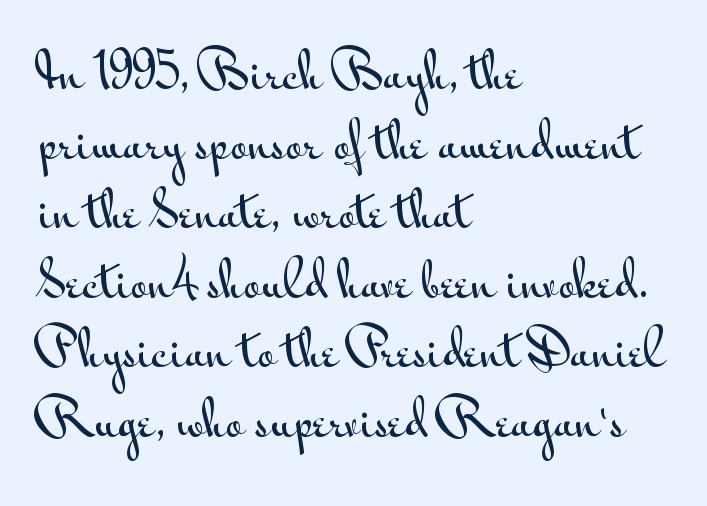
Q: Is the text italic (slanted)? A: Yes.
Q: Is the typeface a serif or a sans-serif typeface? A: Sans-serif.
Q: Is the text underlined? A: No.
Q: How is the paragraph aligned? A: Left-aligned.
Q: Is the spacing between letters normal or unusually wide? A: Normal.
Q: Is the spacing between lines tight, normal or loose? A: Normal.
Q: Width (condensed, normal, or wide)? A: Wide.
Q: Stroke contrast? A: Medium.
Q: x-height? A: Small.
Q: Monospaced? A: No.
